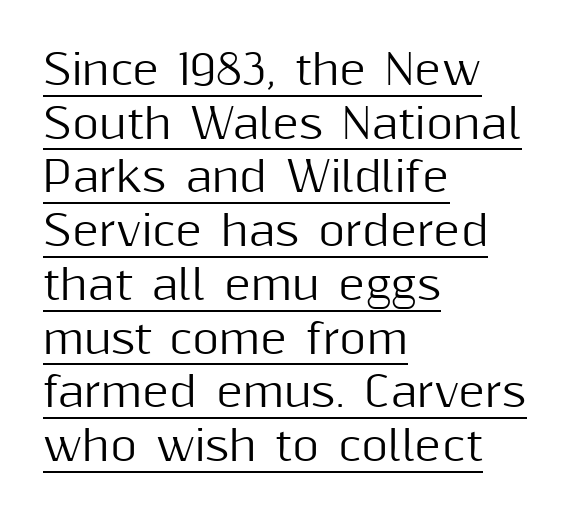
{"serif": "no", "italic": "no", "width": "normal", "stroke_contrast": "medium", "x_height": "medium", "monospaced": "no", "underline": "yes", "align": "left", "line_spacing": "normal", "line_spacing_ratio": 1.31, "letter_spacing": "normal", "letter_spacing_em": 0.0, "glyph_px": 41}
